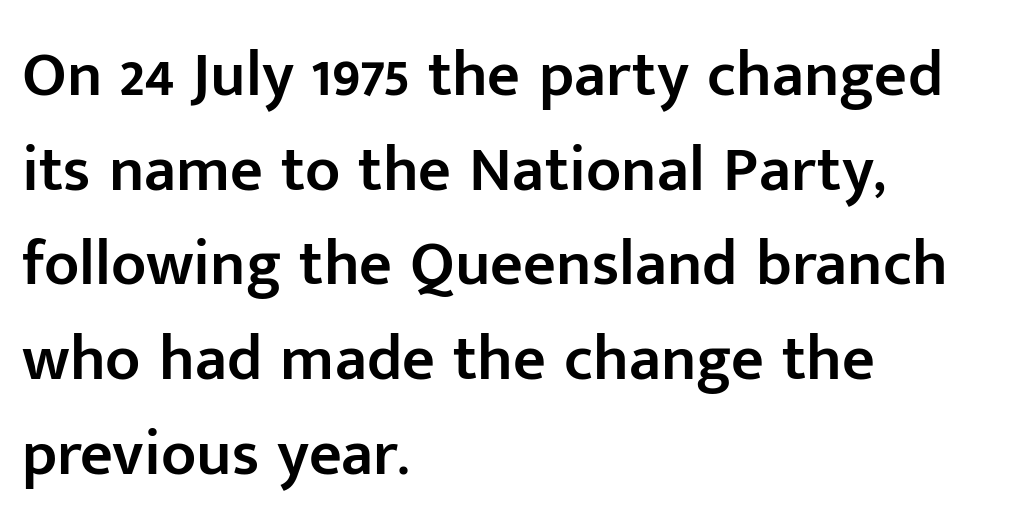
The image shows 64 px semibold sans-serif type, upright; set left-aligned, normal line spacing (1.48x), normal letter spacing, not underlined; low stroke contrast and a medium x-height.
